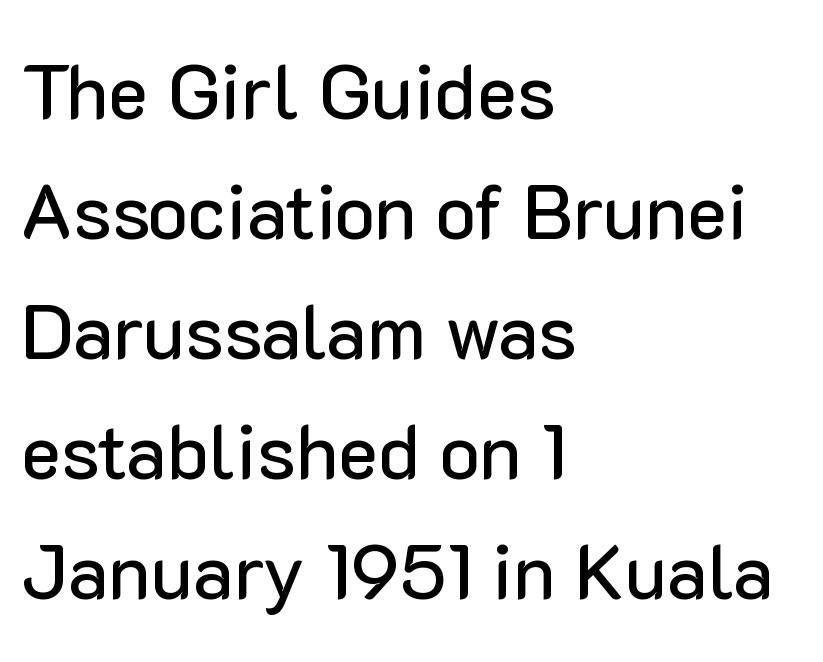
The image shows 76 px sans-serif type, upright; set left-aligned, normal line spacing (1.58x), normal letter spacing, not underlined; low stroke contrast and a medium x-height.
